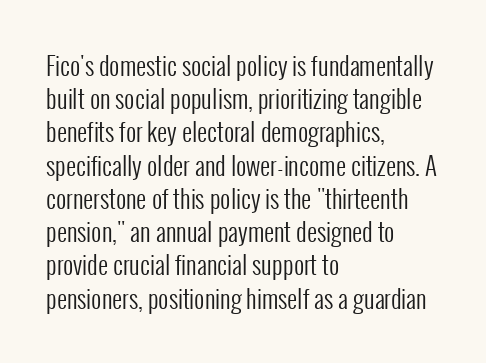
The image shows 25 px text type, upright; set left-aligned, normal line spacing (1.33x), normal letter spacing, not underlined.
